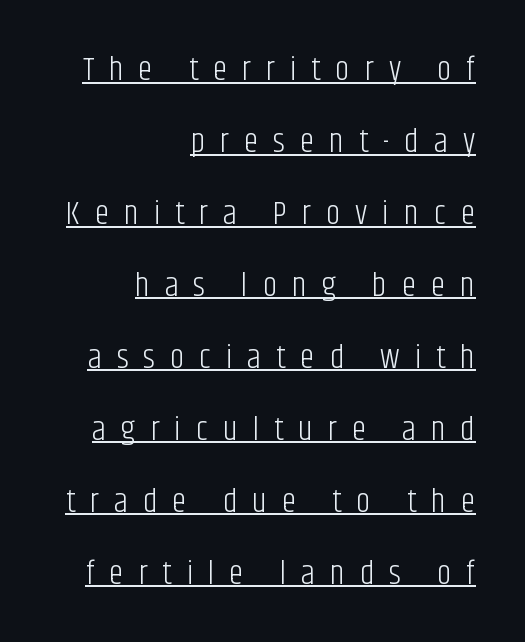
The image shows 33 px light, condensed sans-serif type, upright; set right-aligned, loose line spacing (2.18x), unusually wide letter spacing (+0.45 em), underlined; low stroke contrast and a large x-height.
